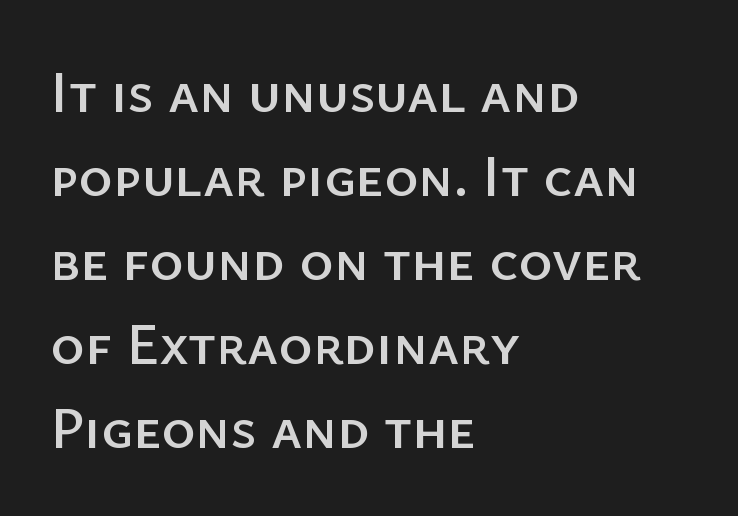
Words float on clear page, feet unadorned. Nothing sits at the stroke ends, so this counts as sans-serif. The letterforms sit shoulder to shoulder at normal distance. Quick note: not italic, upright. Think of a printed novel: that variable character pitch is what you see here. This block has exactly the height ordinary leading produces.
